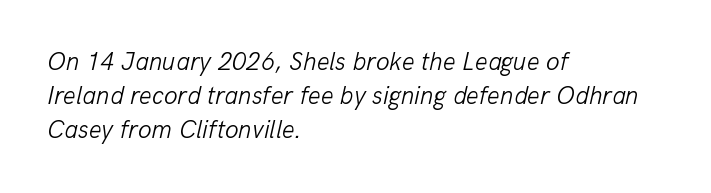
Q: Is the text bold? A: No.
Q: Is the text italic (slanted)? A: Yes, it leans right by about 13 degrees.
Q: Is the text underlined? A: No.
Q: How is the paragraph aligned? A: Left-aligned.
Q: Is the spacing between letters normal or unusually wide? A: Normal.
Q: Is the spacing between lines tight, normal or loose? A: Normal.
